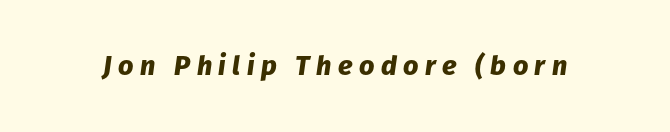
Q: Is the text bold? A: Yes.
Q: Is the text italic (slanted)? A: Yes, it leans right by about 8 degrees.
Q: Is the text underlined? A: No.
Q: Is the spacing between letters normal or unusually wide? A: Unusually wide.
